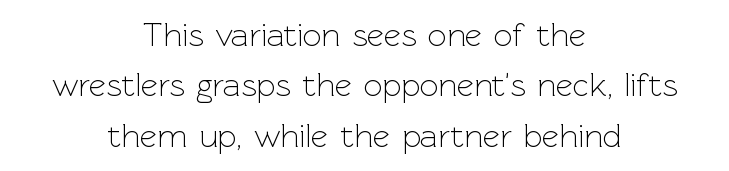
Q: Is the text bold? A: No.
Q: Is the text italic (slanted)? A: No, it is upright.
Q: Is the typeface a serif or a sans-serif typeface? A: Sans-serif.
Q: Is the text underlined? A: No.
Q: How is the paragraph aligned? A: Centered.
Q: Is the spacing between letters normal or unusually wide? A: Normal.
Q: Is the spacing between lines tight, normal or loose? A: Normal.
Q: Width (condensed, normal, or wide)? A: Normal.
Q: x-height? A: Medium.
Q: Monospaced? A: No.
